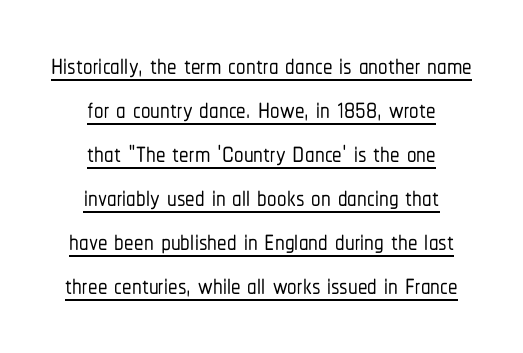
{"serif": "no", "italic": "no", "width": "condensed", "stroke_contrast": "low", "x_height": "medium", "monospaced": "no", "underline": "yes", "align": "center", "line_spacing_ratio": 1.16, "letter_spacing": "normal", "letter_spacing_em": 0.0, "glyph_px": 38}
